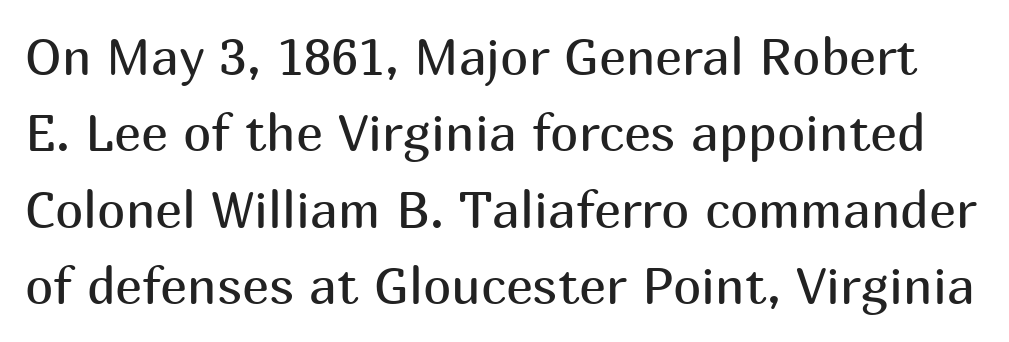
The image shows 51 px regular-weight sans-serif type, upright; set normal line spacing (1.5x), normal letter spacing, not underlined; medium stroke contrast and a medium x-height.
